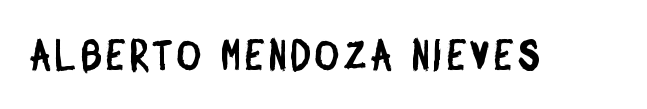
The image shows 42 px condensed sans-serif type; set not underlined; low stroke contrast and a large x-height.
